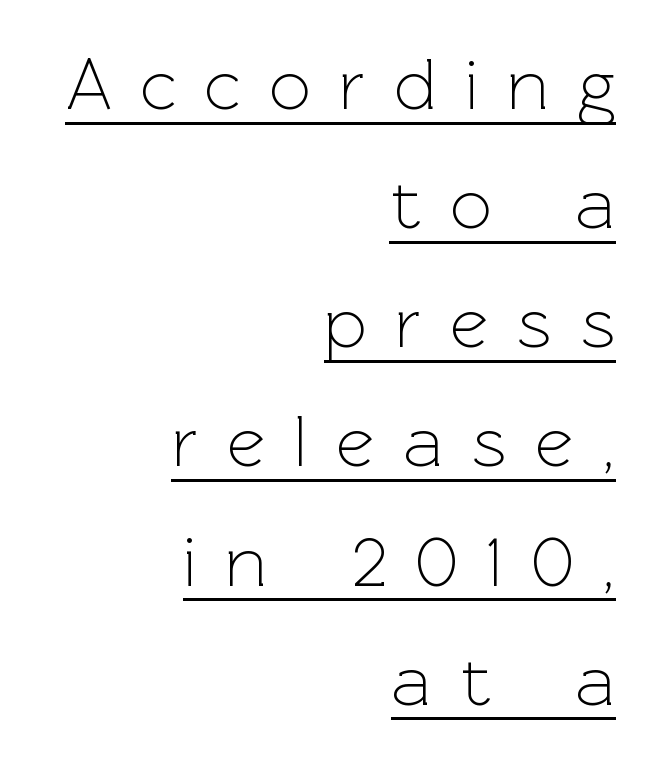
The image shows 74 px light sans-serif type, upright; set right-aligned, normal line spacing (1.61x), unusually wide letter spacing (+0.39 em), underlined; a medium x-height.
